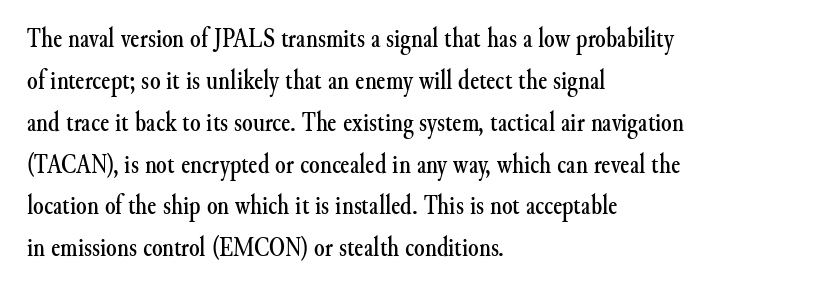
Q: Is the text italic (slanted)? A: No, it is upright.
Q: Is the text underlined? A: No.
Q: How is the paragraph aligned? A: Left-aligned.
Q: Is the spacing between letters normal or unusually wide? A: Normal.
Q: Is the spacing between lines tight, normal or loose? A: Normal.
